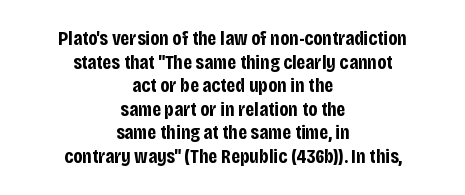
Q: Is the text bold? A: Yes.
Q: Is the text italic (slanted)? A: No, it is upright.
Q: Is the text underlined? A: No.
Q: How is the paragraph aligned? A: Centered.
Q: Is the spacing between letters normal or unusually wide? A: Normal.
